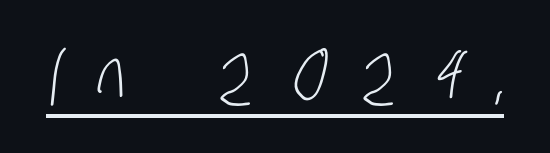
The image shows 74 px light, condensed sans-serif type; set unusually wide letter spacing (+0.48 em), underlined; low stroke contrast and a large x-height.
